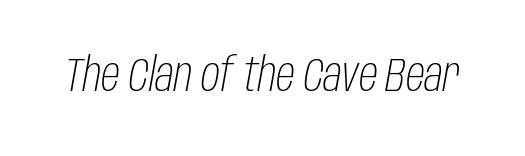
This is not heavy type; no bold has been used. Glyph-to-glyph distance matches everyday printed text. The whole block is typeset with a tilt. Think of a printed novel: that variable character pitch is what you see here.
